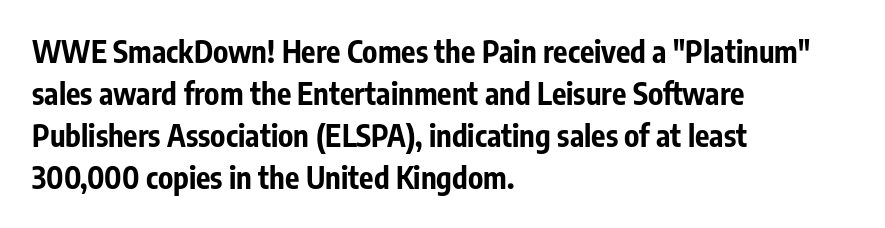
Unmarked baselines from the first word to the last. You could not count columns in this text — the font is proportionally spaced. Nothing unusual about the tracking: characters are spaced as the font intends. The rag falls on the right side of this text block. The text was rendered using a sans face with plain stroke endings.
